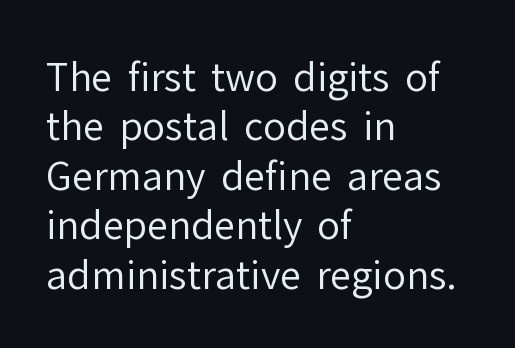
{"serif": "no", "italic": "no", "bold": "no", "weight": "regular", "width": "normal", "stroke_contrast": "low", "x_height": "medium", "monospaced": "no", "underline": "no", "align": "left", "line_spacing": "normal", "line_spacing_ratio": 1.3, "letter_spacing": "normal", "letter_spacing_em": 0.0, "glyph_px": 38}
